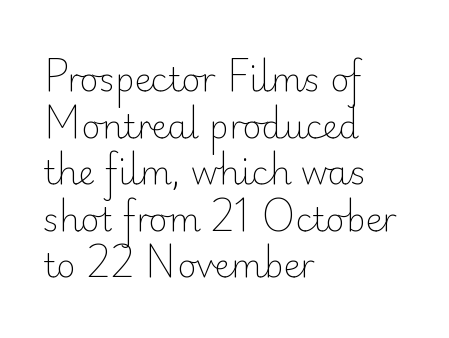
Q: Is the text bold? A: No.
Q: Is the text italic (slanted)? A: No, it is upright.
Q: Is the typeface a serif or a sans-serif typeface? A: Sans-serif.
Q: Is the text underlined? A: No.
Q: How is the paragraph aligned? A: Left-aligned.
Q: Is the spacing between letters normal or unusually wide? A: Normal.
Q: Is the spacing between lines tight, normal or loose? A: Normal.
Q: Width (condensed, normal, or wide)? A: Normal.
Q: Stroke contrast? A: Low.
Q: x-height? A: Small.
Q: Monospaced? A: No.
